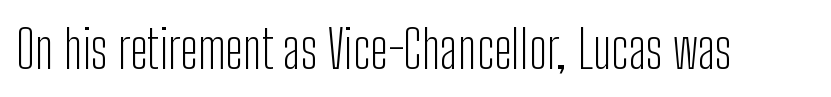
{"serif": "no", "italic": "no", "bold": "no", "weight": "light", "width": "condensed", "stroke_contrast": "low", "x_height": "medium", "monospaced": "no", "underline": "no", "letter_spacing": "normal", "letter_spacing_em": 0.0, "glyph_px": 53}
